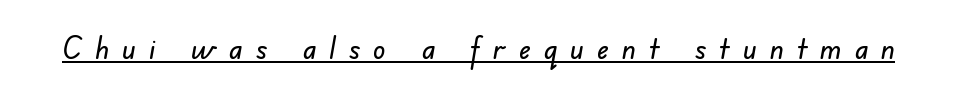
{"serif": "no", "width": "normal", "stroke_contrast": "low", "x_height": "small", "monospaced": "no", "underline": "yes", "letter_spacing": "wide", "letter_spacing_em": 0.42, "glyph_px": 31}
